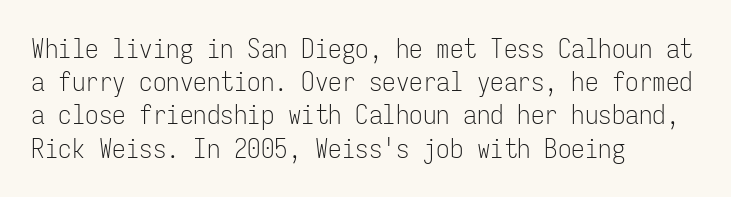
The zone under the glyphs is completely vacant. The passage is arranged the way most books set body copy — flush left. The type sits square on the baseline with zero lean. Weight: in the light-to-regular range. In terms of letterspacing, this is plain default setting.
